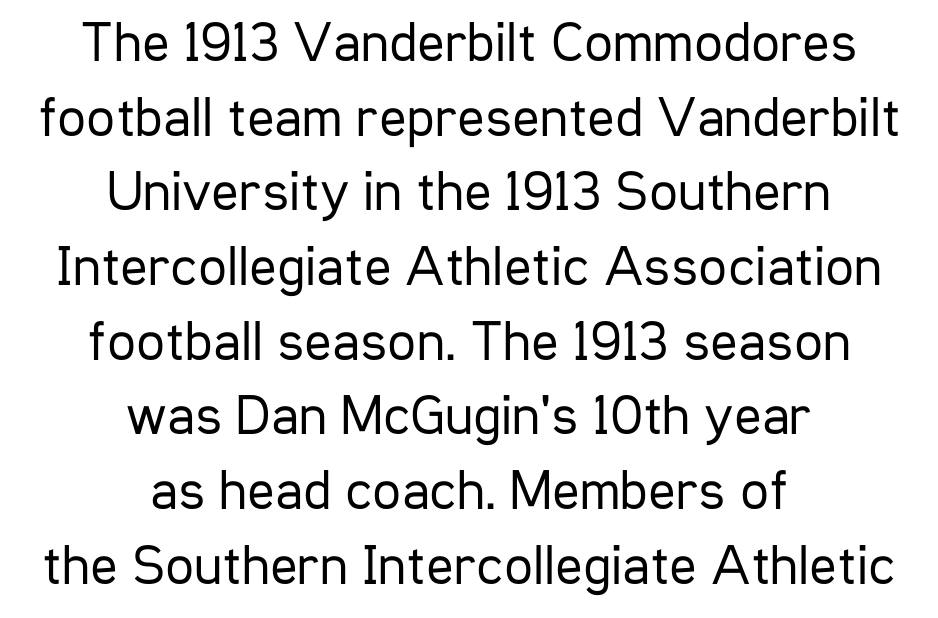
Q: Is the text bold? A: No.
Q: Is the text italic (slanted)? A: No, it is upright.
Q: Is the typeface a serif or a sans-serif typeface? A: Sans-serif.
Q: Is the text underlined? A: No.
Q: How is the paragraph aligned? A: Centered.
Q: Is the spacing between letters normal or unusually wide? A: Normal.
Q: Is the spacing between lines tight, normal or loose? A: Normal.
Q: Width (condensed, normal, or wide)? A: Condensed.
Q: Stroke contrast? A: Low.
Q: x-height? A: Medium.
Q: Monospaced? A: No.
